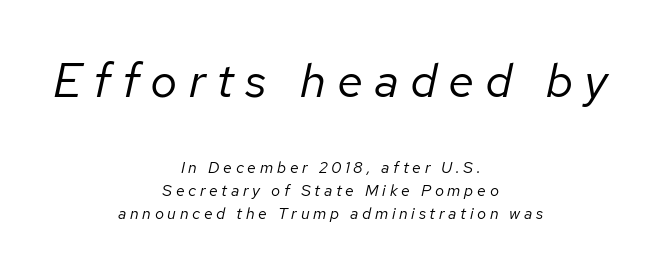
Glance below the letters and you will spot only blank space. The type is letterspaced generously, with wide tracking. Counters stay open thanks to moderate or lighter strokes. The designer gave the opening block more size than the closing block.
